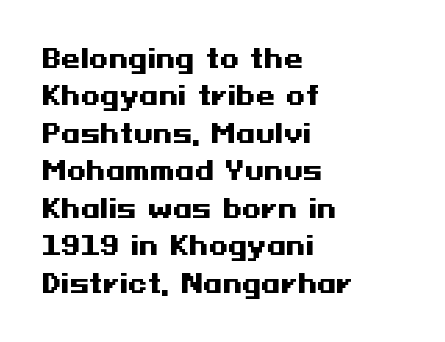
Baseline-to-baseline distance is the conventional proportion of letter height. The typesetter chose a ragged-right arrangement here. The zone under the glyphs is completely vacant. Typesetter's note: full bold, strokes at maximum text heaviness. In terms of posture, this sample is upright. The horizontal fit of the characters is conventional and even.
